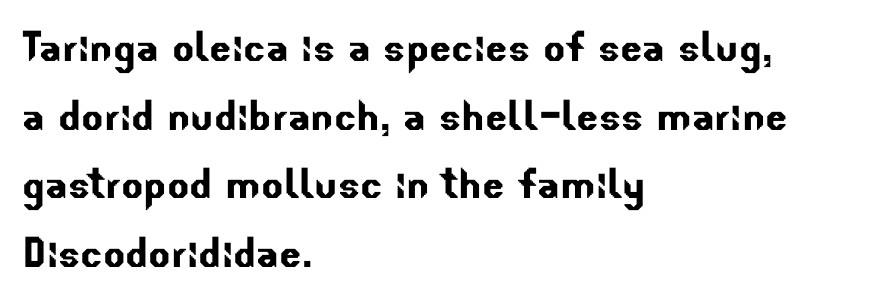
You could call the tracking neutral — neither tight nor loose. Does the copy run flush right? No — it runs flush left. Anything drawn beneath the words? Only blank space. The lines sit at an ordinary, default distance from one another.
